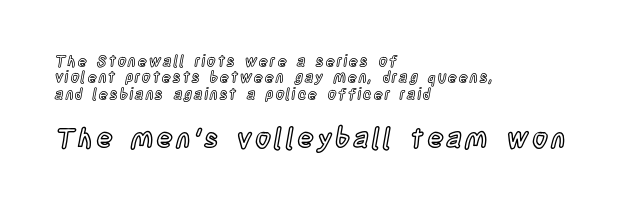
The image shows 27 px text type; set left-aligned, tight line spacing (1.1x), not underlined; the second (bottom) block is 1.8x larger.
